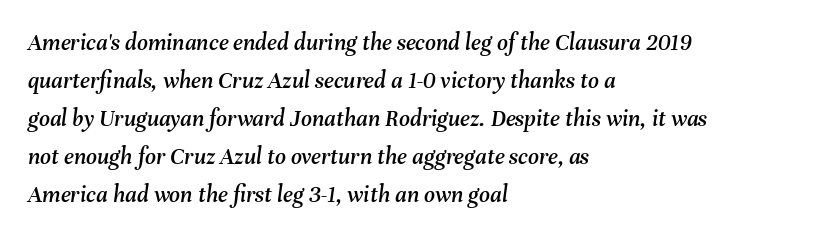
Q: Is the text italic (slanted)? A: Yes, it leans right by about 8 degrees.
Q: Is the text underlined? A: No.
Q: How is the paragraph aligned? A: Left-aligned.
Q: Is the spacing between letters normal or unusually wide? A: Normal.
Q: Is the spacing between lines tight, normal or loose? A: Normal.
